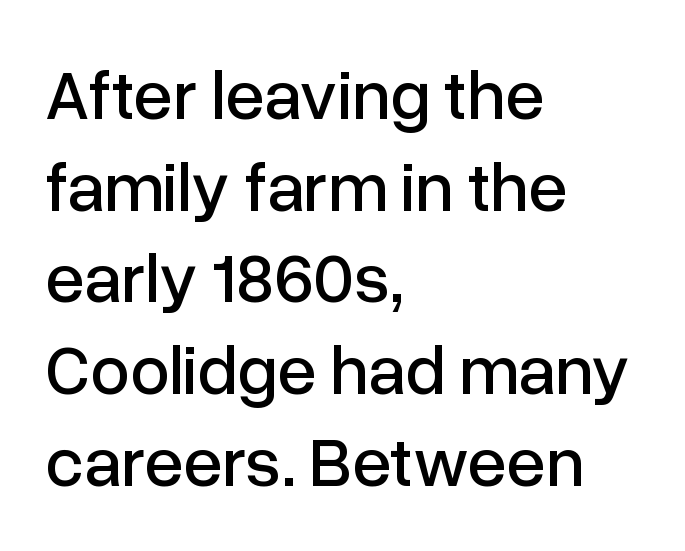
The image shows 70 px sans-serif type, upright; set left-aligned, normal line spacing (1.31x), normal letter spacing, not underlined; low stroke contrast and a medium x-height.
